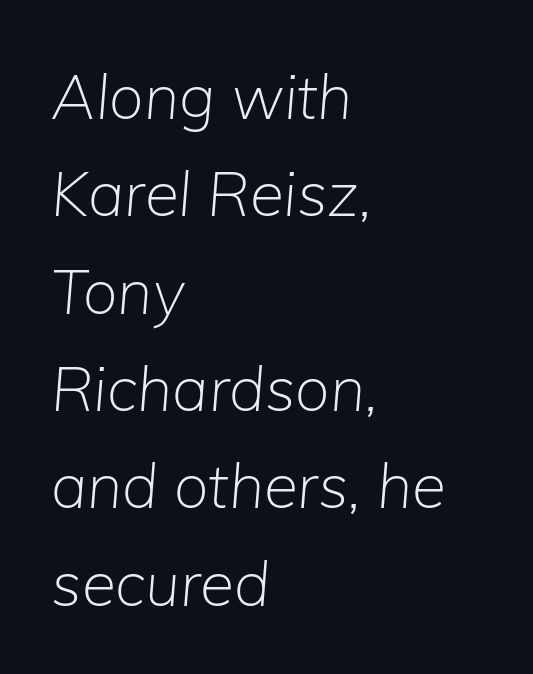
This sample keeps an unexceptional amount of space between lines. Caption: standard tracking, unaltered. Descender tails drop into unmarked territory. The rendering uses natural spacing where letterforms have individual widths. This rendering uses left alignment, leaving the right contour irregular.
